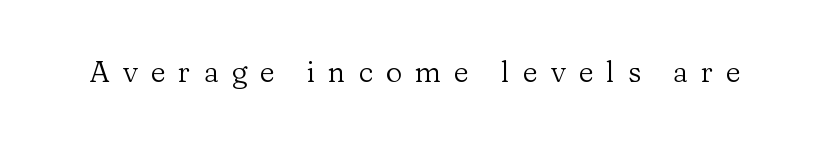
Q: Is the text bold? A: No.
Q: Is the text italic (slanted)? A: No, it is upright.
Q: Is the typeface a serif or a sans-serif typeface? A: Serif.
Q: Is the text underlined? A: No.
Q: Is the spacing between letters normal or unusually wide? A: Unusually wide.
Q: Width (condensed, normal, or wide)? A: Normal.
Q: Stroke contrast? A: Low.
Q: x-height? A: Medium.
Q: Monospaced? A: No.
